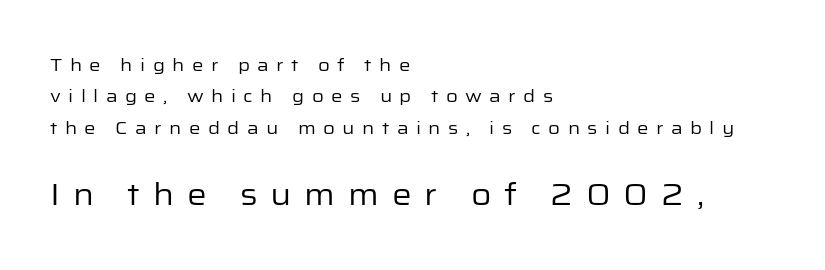
What kind of face is this? One without serifs — a sans. The string is rendered with underlining switched off. Tall strokes in this sample are plumb rather than angled. The font sits on the lighter half of the weight spectrum, regular included.
